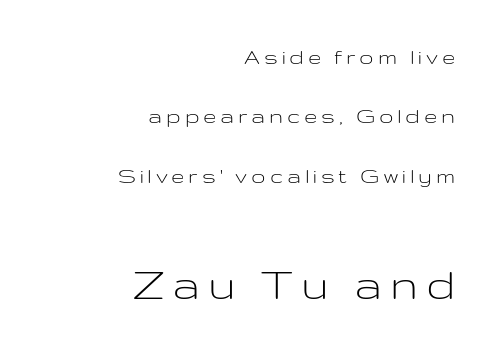
The image shows 48 px light, wide sans-serif type, upright; set right-aligned, loose line spacing (2.47x), not underlined; the second (bottom) block is 2.0x larger; low stroke contrast and a medium x-height.
